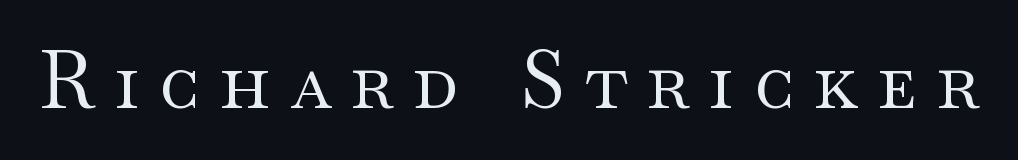
A clean baseline with only descenders dipping below it. Italic: no, the glyphs are upright roman. Serif or sans? Serif — the stroke terminals have little feet. The cut favours lightness, reaching ordinary text weight at its darkest. Think of a printed novel: that variable character pitch is what you see here.
